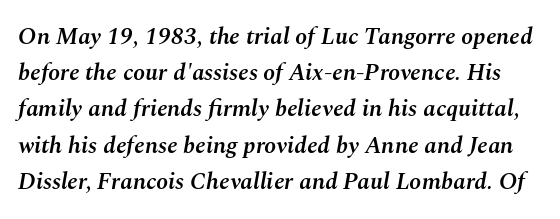
{"italic": "yes", "lean": "right", "slant_degrees": 10, "bold": "semi", "underline": "no", "line_spacing": "normal", "line_spacing_ratio": 1.51, "letter_spacing": "normal", "letter_spacing_em": 0.0, "glyph_px": 24}
